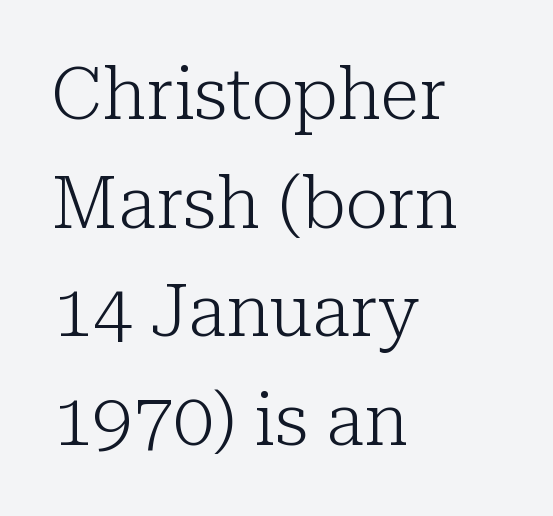
Q: Is the text bold? A: No.
Q: Is the text italic (slanted)? A: No, it is upright.
Q: Is the typeface a serif or a sans-serif typeface? A: Serif.
Q: Is the text underlined? A: No.
Q: How is the paragraph aligned? A: Left-aligned.
Q: Is the spacing between letters normal or unusually wide? A: Normal.
Q: Is the spacing between lines tight, normal or loose? A: Normal.
Q: Width (condensed, normal, or wide)? A: Normal.
Q: Stroke contrast? A: Low.
Q: x-height? A: Medium.
Q: Monospaced? A: No.
